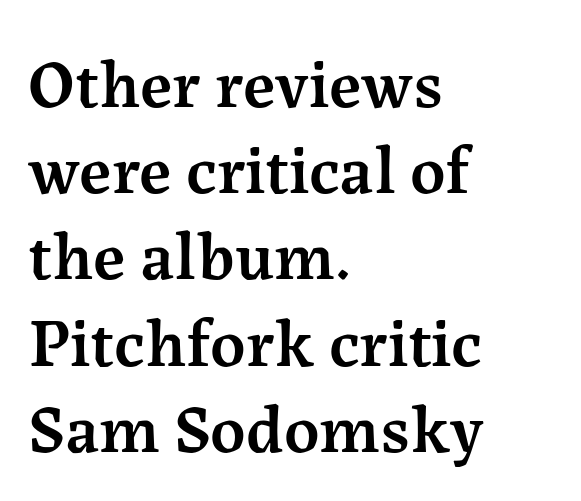
Q: Is the text bold? A: Semi-bold.
Q: Is the text italic (slanted)? A: No, it is upright.
Q: Is the typeface a serif or a sans-serif typeface? A: Serif.
Q: Is the text underlined? A: No.
Q: How is the paragraph aligned? A: Left-aligned.
Q: Is the spacing between letters normal or unusually wide? A: Normal.
Q: Is the spacing between lines tight, normal or loose? A: Normal.
Q: Width (condensed, normal, or wide)? A: Normal.
Q: Stroke contrast? A: Medium.
Q: x-height? A: Medium.
Q: Monospaced? A: No.
